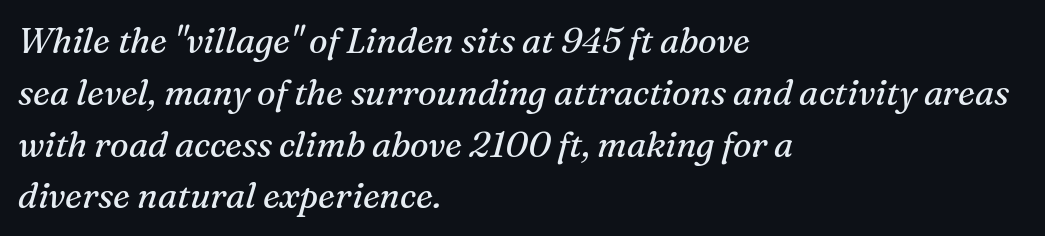
Q: Is the text bold? A: No.
Q: Is the text italic (slanted)? A: Yes, it leans right by about 16 degrees.
Q: Is the typeface a serif or a sans-serif typeface? A: Serif.
Q: Is the text underlined? A: No.
Q: How is the paragraph aligned? A: Left-aligned.
Q: Is the spacing between letters normal or unusually wide? A: Normal.
Q: Is the spacing between lines tight, normal or loose? A: Normal.
Q: Width (condensed, normal, or wide)? A: Normal.
Q: Stroke contrast? A: Medium.
Q: x-height? A: Medium.
Q: Monospaced? A: No.
